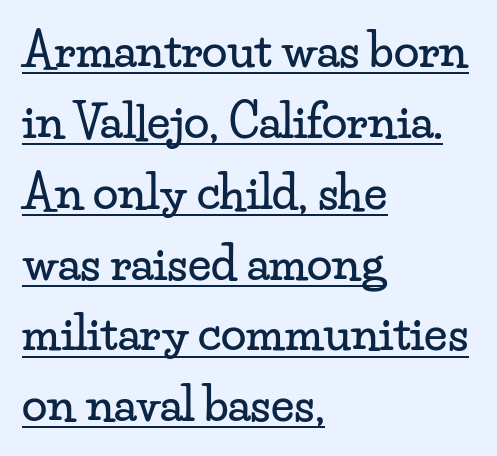
Q: Is the text italic (slanted)? A: No, it is upright.
Q: Is the typeface a serif or a sans-serif typeface? A: Serif.
Q: Is the text underlined? A: Yes.
Q: How is the paragraph aligned? A: Left-aligned.
Q: Is the spacing between letters normal or unusually wide? A: Normal.
Q: Is the spacing between lines tight, normal or loose? A: Normal.
Q: Width (condensed, normal, or wide)? A: Wide.
Q: Stroke contrast? A: Low.
Q: x-height? A: Small.
Q: Monospaced? A: No.
